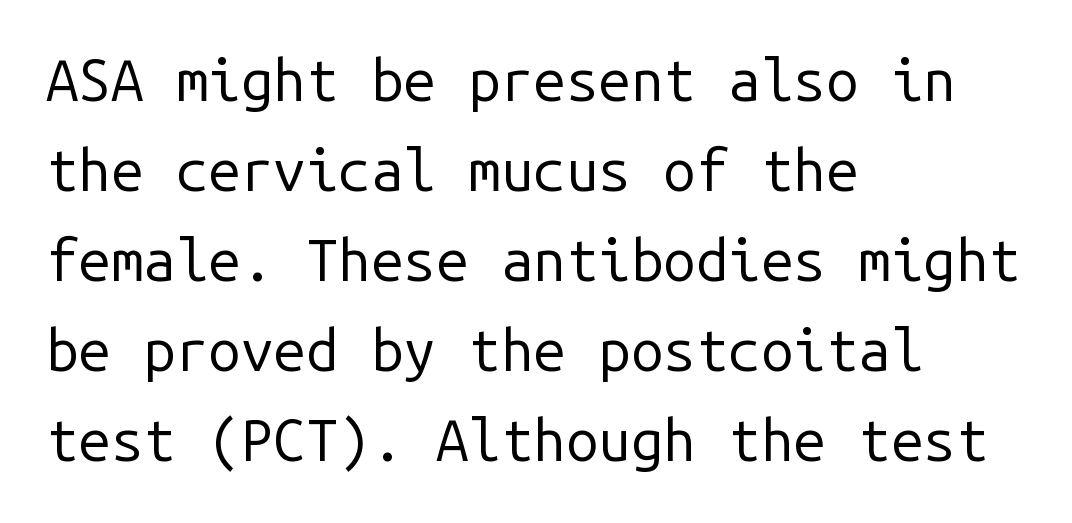
Q: Is the text bold? A: No.
Q: Is the text italic (slanted)? A: No, it is upright.
Q: Is the typeface a serif or a sans-serif typeface? A: Sans-serif.
Q: Is the text underlined? A: No.
Q: How is the paragraph aligned? A: Left-aligned.
Q: Is the spacing between letters normal or unusually wide? A: Normal.
Q: Is the spacing between lines tight, normal or loose? A: Normal.
Q: Width (condensed, normal, or wide)? A: Normal.
Q: Stroke contrast? A: Low.
Q: x-height? A: Medium.
Q: Monospaced? A: Yes.
